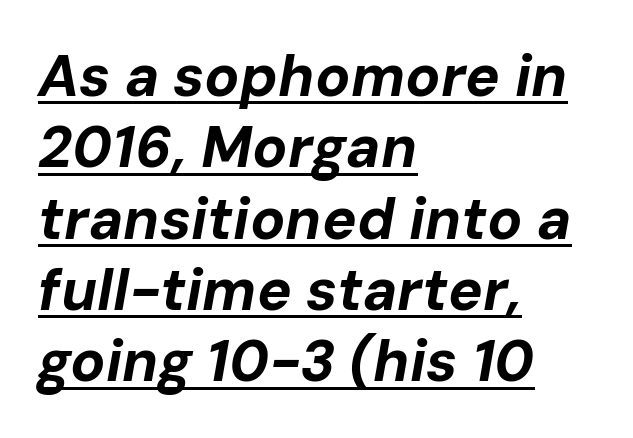
{"italic": "yes", "lean": "right", "slant_degrees": 10, "bold": "yes", "weight": "bold", "width": "normal", "stroke_contrast": "low", "x_height": "medium", "monospaced": "no", "underline": "yes", "align": "left", "line_spacing_ratio": 1.23, "letter_spacing": "normal", "letter_spacing_em": 0.0, "glyph_px": 58}
